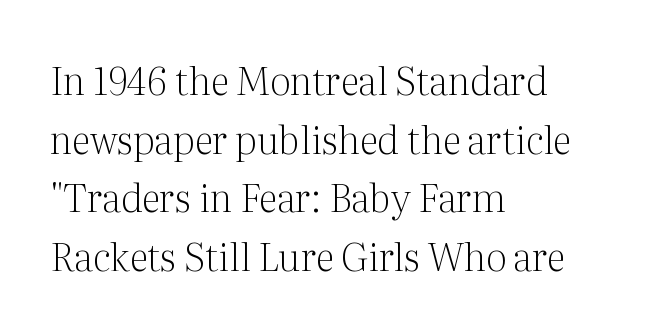
{"serif": "yes", "italic": "no", "bold": "no", "weight": "light", "width": "normal", "stroke_contrast": "medium", "x_height": "medium", "monospaced": "no", "underline": "no", "align": "left", "line_spacing": "normal", "line_spacing_ratio": 1.54, "letter_spacing": "normal", "letter_spacing_em": 0.0, "glyph_px": 38}
